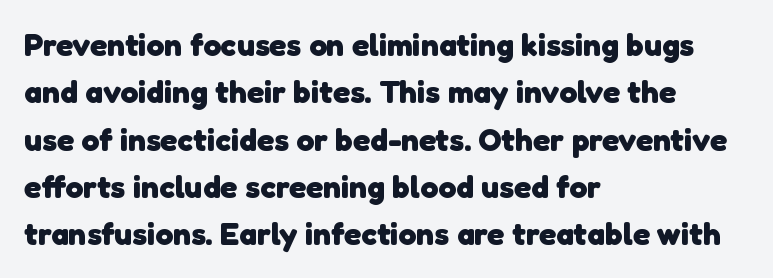
A typesetter would call this zero additional tracking. The letters advance in unequal steps, a hallmark of proportional type. The compositor pushed each line to the left boundary. Bold? Absolutely — the strokes are thick and heavy.
